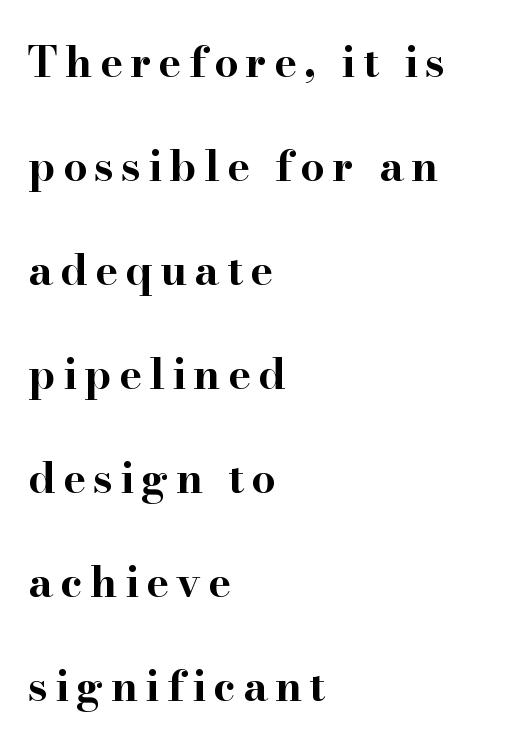
{"serif": "yes", "italic": "no", "bold": "yes", "weight": "bold", "width": "wide", "stroke_contrast": "high", "x_height": "small", "monospaced": "no", "underline": "no", "align": "left", "line_spacing": "loose", "line_spacing_ratio": 2.42, "glyph_px": 43}
